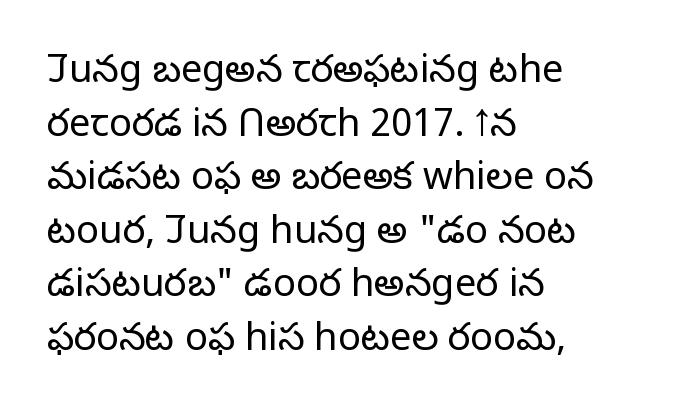
{"serif": "no", "italic": "no", "bold": "no", "weight": "light", "width": "normal", "stroke_contrast": "low", "x_height": "medium", "monospaced": "no", "underline": "no", "align": "left", "line_spacing": "normal", "line_spacing_ratio": 1.41, "letter_spacing": "normal", "letter_spacing_em": 0.0, "glyph_px": 38}
